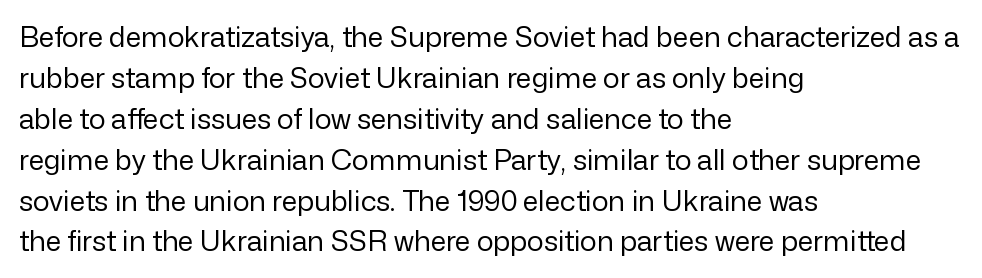
Glance below the letters and you will spot only blank space. These lines are set flush left with a ragged right edge. Upright lettering throughout. Leading matches the norm, producing a regular column.
